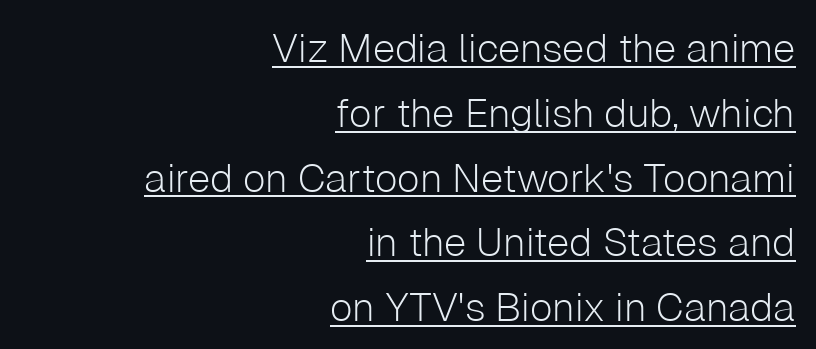
{"serif": "no", "italic": "no", "bold": "no", "weight": "light", "width": "normal", "stroke_contrast": "low", "x_height": "medium", "monospaced": "no", "underline": "yes", "align": "right", "line_spacing": "normal", "line_spacing_ratio": 1.62, "letter_spacing": "normal", "letter_spacing_em": 0.0, "glyph_px": 40}
